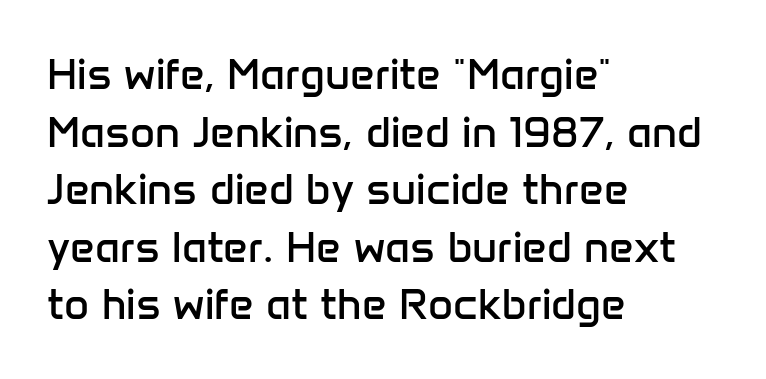
The image shows 43 px regular-weight sans-serif type, upright; set left-aligned, normal line spacing (1.34x), normal letter spacing, not underlined; low stroke contrast and a medium x-height.
